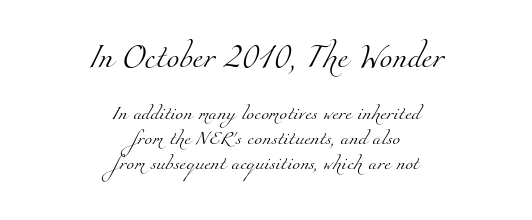
The image shows 23 px text type; set centered, line spacing 1.77x, normal letter spacing, not underlined; the first (top) block is 1.64x larger.
